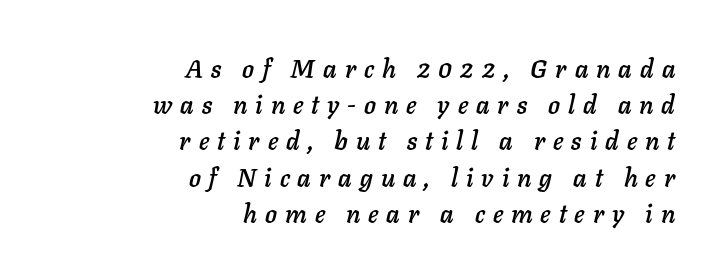
Is the block centered? No — it sits flush against the right margin. The face used here is rendered with a markedly widened letterfit. Anything drawn beneath the words? Only blank space. Does the leading feel generous? No, just average. Designer's note — italics engaged.
